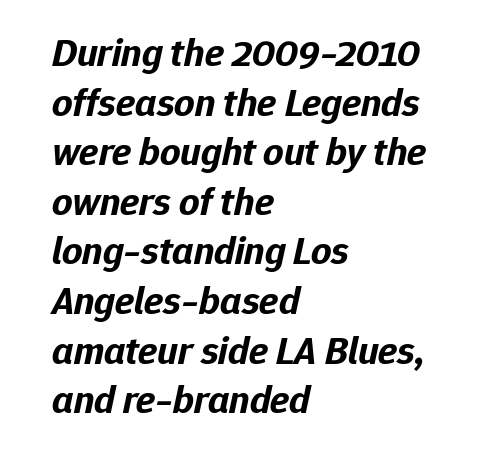
Q: Is the text bold? A: Yes.
Q: Is the text italic (slanted)? A: Yes, it leans right by about 12 degrees.
Q: Is the text underlined? A: No.
Q: How is the paragraph aligned? A: Left-aligned.
Q: Is the spacing between letters normal or unusually wide? A: Normal.
Q: Width (condensed, normal, or wide)? A: Normal.
Q: Stroke contrast? A: Low.
Q: x-height? A: Medium.
Q: Monospaced? A: No.
